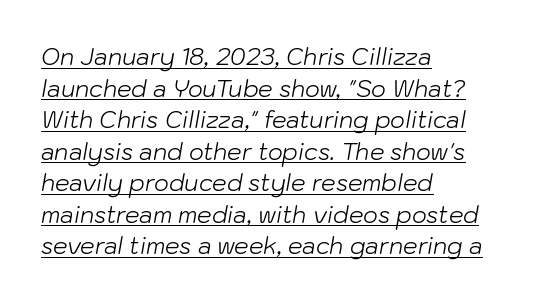
Q: Is the text bold? A: No.
Q: Is the text italic (slanted)? A: Yes, it leans right by about 10 degrees.
Q: Is the text underlined? A: Yes.
Q: How is the paragraph aligned? A: Left-aligned.
Q: Is the spacing between letters normal or unusually wide? A: Normal.
Q: Is the spacing between lines tight, normal or loose? A: Normal.
